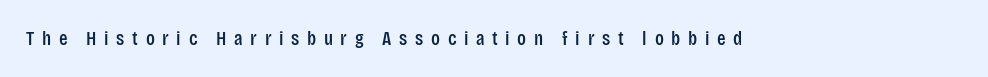
Q: Is the text italic (slanted)? A: No, it is upright.
Q: Is the text underlined? A: No.
Q: Is the spacing between letters normal or unusually wide? A: Unusually wide.
